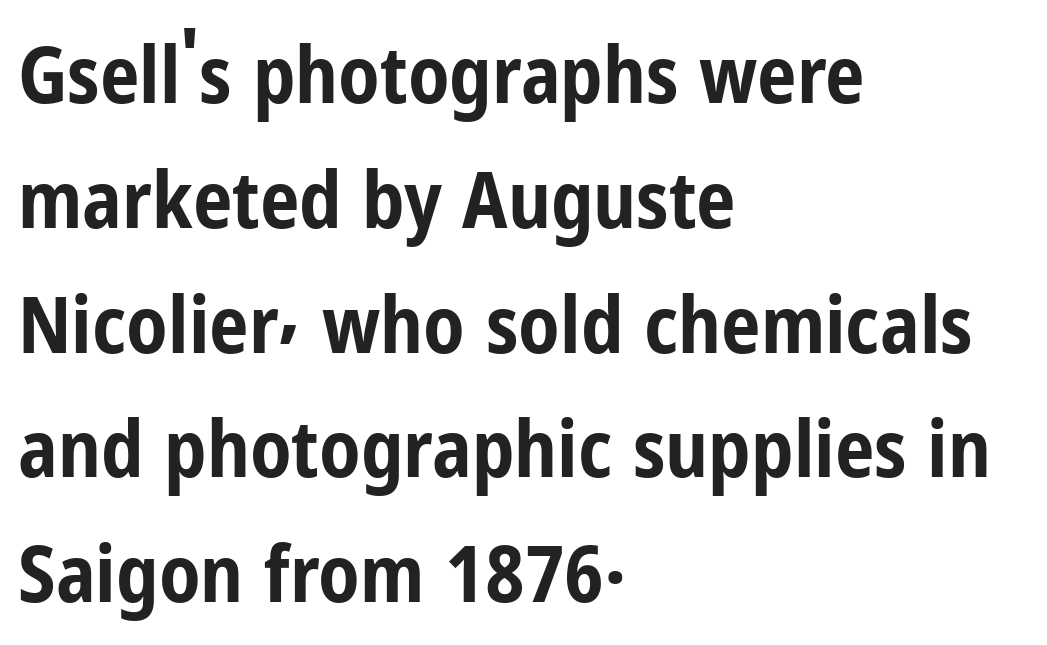
Successive baselines arrive at the customary interval. The lettering holds an erect, upright posture throughout. Bold? Absolutely — the strokes are thick and heavy. Caption: multi-line text, flush left, ragged right. No extra tracking has been applied to these lines.
